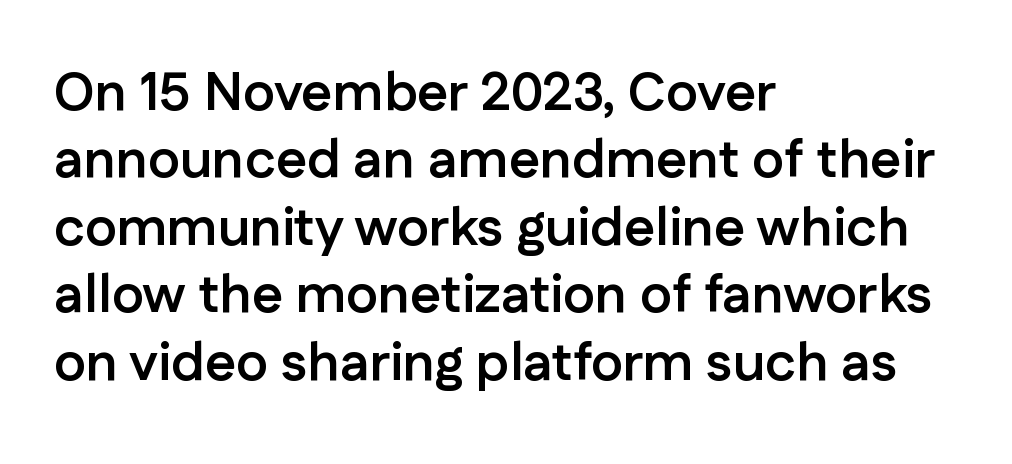
Q: Is the text bold? A: Yes.
Q: Is the text italic (slanted)? A: No, it is upright.
Q: Is the typeface a serif or a sans-serif typeface? A: Sans-serif.
Q: Is the text underlined? A: No.
Q: How is the paragraph aligned? A: Left-aligned.
Q: Is the spacing between letters normal or unusually wide? A: Normal.
Q: Is the spacing between lines tight, normal or loose? A: Normal.
Q: Width (condensed, normal, or wide)? A: Normal.
Q: Stroke contrast? A: Low.
Q: x-height? A: Medium.
Q: Monospaced? A: No.
